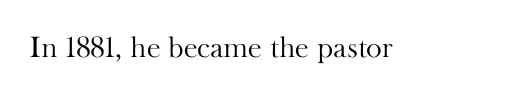
The image shows 30 px light serif type, upright; set normal letter spacing, not underlined; high stroke contrast and a small x-height.
